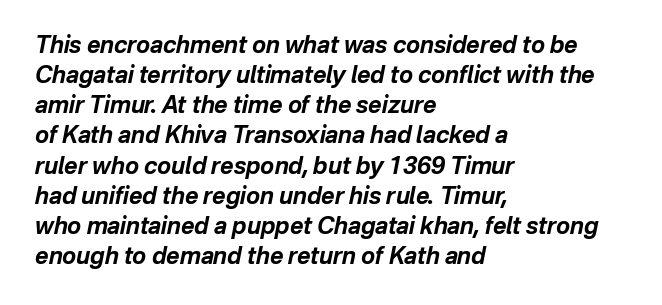
Q: Is the text bold? A: Yes.
Q: Is the text italic (slanted)? A: Yes, it leans right by about 12 degrees.
Q: Is the text underlined? A: No.
Q: How is the paragraph aligned? A: Left-aligned.
Q: Is the spacing between letters normal or unusually wide? A: Normal.
Q: Is the spacing between lines tight, normal or loose? A: Normal.
